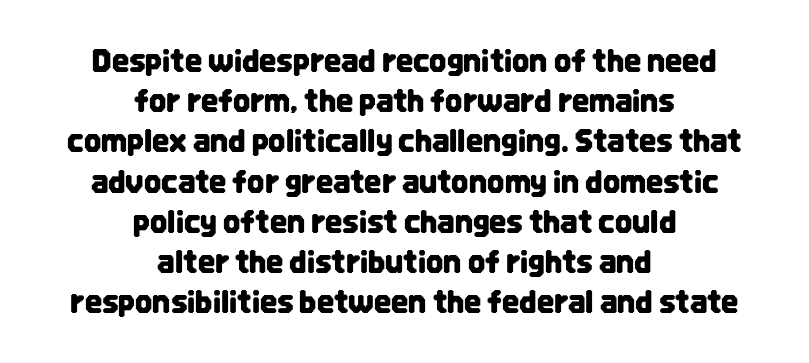
Q: Is the text italic (slanted)? A: No, it is upright.
Q: Is the typeface a serif or a sans-serif typeface? A: Sans-serif.
Q: Is the text underlined? A: No.
Q: How is the paragraph aligned? A: Centered.
Q: Is the spacing between letters normal or unusually wide? A: Normal.
Q: Is the spacing between lines tight, normal or loose? A: Normal.
Q: Width (condensed, normal, or wide)? A: Condensed.
Q: Stroke contrast? A: Low.
Q: x-height? A: Large.
Q: Monospaced? A: No.
